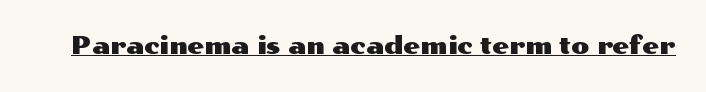
Q: Is the text italic (slanted)? A: No, it is upright.
Q: Is the text underlined? A: Yes.
Q: Is the spacing between letters normal or unusually wide? A: Normal.
